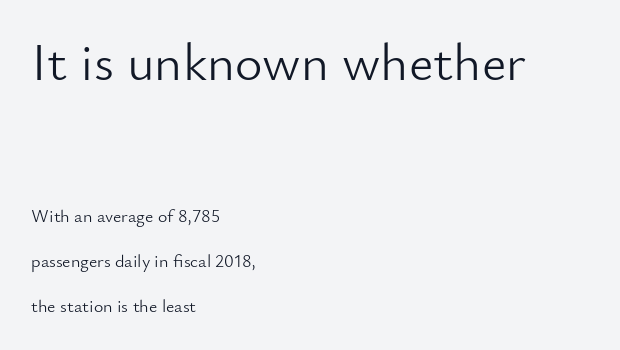
Compare the two chunks: the upper has the greater cap height. These lines are rendered in a variable-pitch font. Caption: standard tracking, unaltered. How would I describe the line gaps? Wide and relaxed. Lines of text with bare space underneath.
